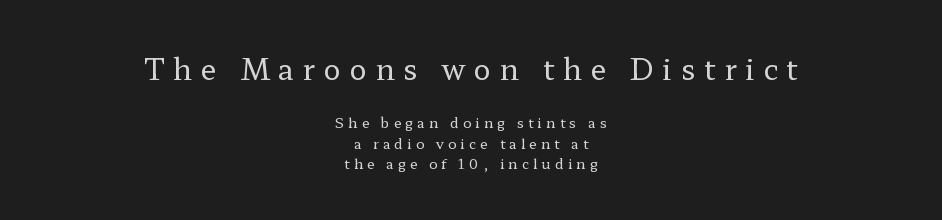
{"serif": "yes", "italic": "no", "bold": "no", "weight": "regular", "width": "wide", "stroke_contrast": "low", "x_height": "medium", "monospaced": "no", "underline": "no", "align": "center", "line_spacing": "normal", "line_spacing_ratio": 1.45, "letter_spacing": "wide", "letter_spacing_em": 0.29, "larger_block": "first", "size_ratio": 2.07, "glyph_px": 29}
